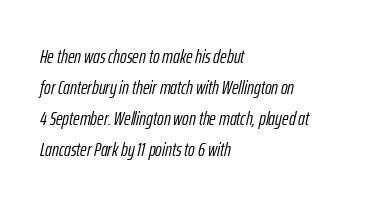
The image shows 20 px text type, italic (leaning right); set left-aligned, normal line spacing (1.55x), normal letter spacing, not underlined.
